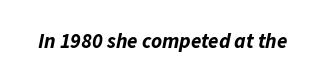
Pretty heavy lettering here — definitely bold. Each word holds together tightly as a unit, with standard inter-letter gaps. Emphasis-style slanted type is in use. Only glyphs here, with clear space below each row.
